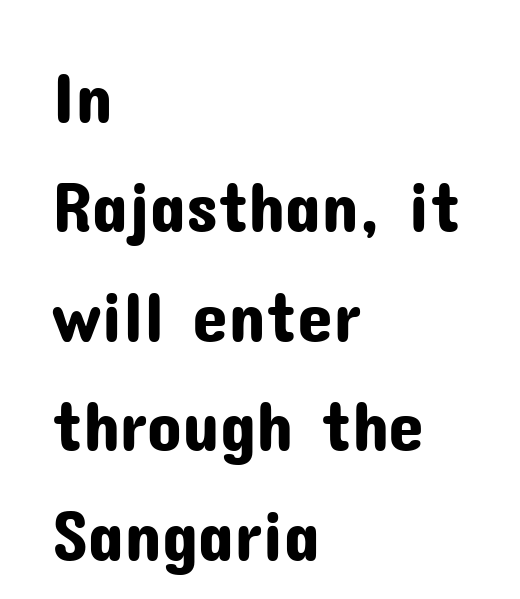
{"serif": "no", "italic": "no", "width": "normal", "stroke_contrast": "low", "x_height": "medium", "monospaced": "no", "underline": "no", "align": "left", "line_spacing": "normal", "line_spacing_ratio": 1.52, "letter_spacing": "normal", "letter_spacing_em": 0.0, "glyph_px": 72}
